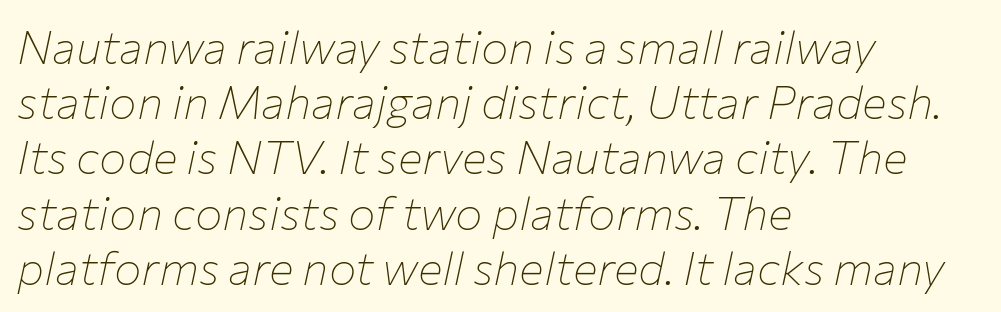
The image shows 46 px thin type, italic (leaning right); set left-aligned, line spacing 1.2x, normal letter spacing, not underlined; low stroke contrast and a medium x-height.
